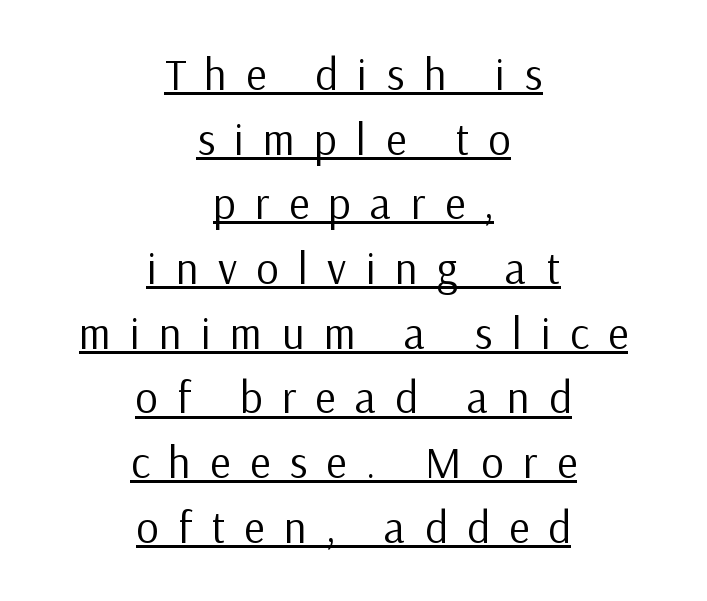
{"serif": "no", "italic": "no", "bold": "no", "weight": "regular", "width": "normal", "stroke_contrast": "low", "x_height": "medium", "monospaced": "no", "underline": "yes", "align": "center", "line_spacing": "normal", "line_spacing_ratio": 1.47, "letter_spacing": "wide", "letter_spacing_em": 0.44, "glyph_px": 44}
